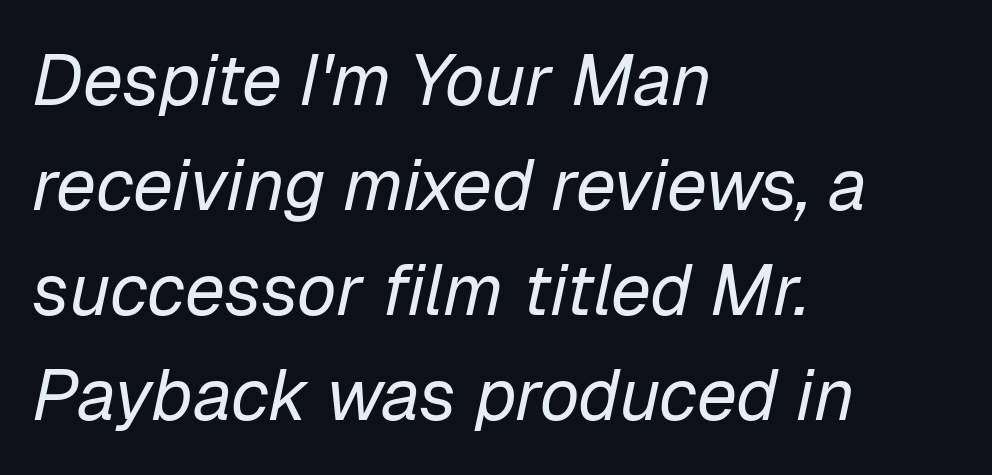
Q: Is the text bold? A: No.
Q: Is the text italic (slanted)? A: Yes, it leans right by about 12 degrees.
Q: Is the text underlined? A: No.
Q: How is the paragraph aligned? A: Left-aligned.
Q: Is the spacing between letters normal or unusually wide? A: Normal.
Q: Is the spacing between lines tight, normal or loose? A: Normal.
Q: Width (condensed, normal, or wide)? A: Normal.
Q: Stroke contrast? A: Low.
Q: x-height? A: Medium.
Q: Monospaced? A: No.
